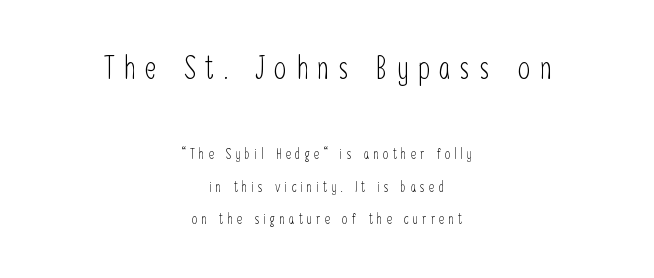
Vertical stems look standard width or narrower in stroke. Glance below the letters and you will spot only blank space. A typesetter would call this leading open, well beyond the default. Typesetter's note — upper block bumped up in size, lower block left smaller.
